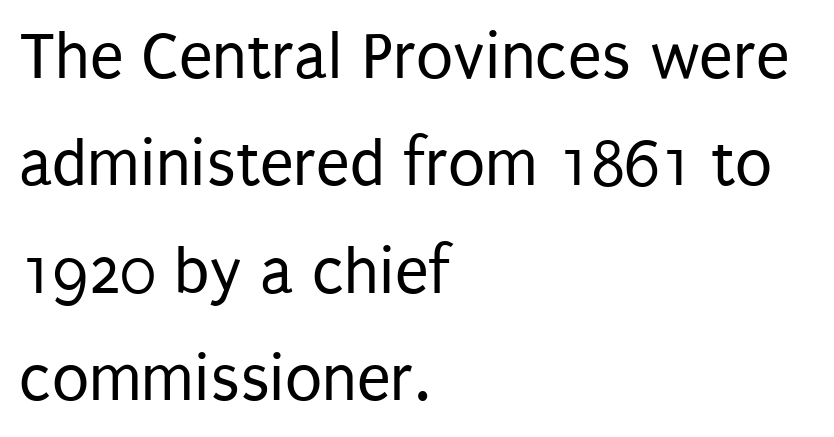
The image shows 68 px regular-weight, condensed sans-serif type, upright; set left-aligned, normal line spacing (1.58x), normal letter spacing, not underlined; low stroke contrast and a large x-height.
